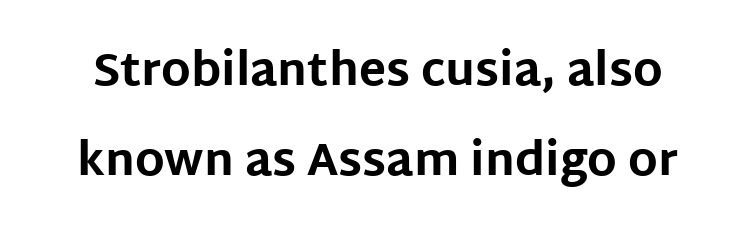
A typesetter would call this proportional, since set widths differ per character. The line-height multiplier appears high, well above default. In terms of letterspacing, this is plain default setting. Ordinary non-slanted type is in use.
